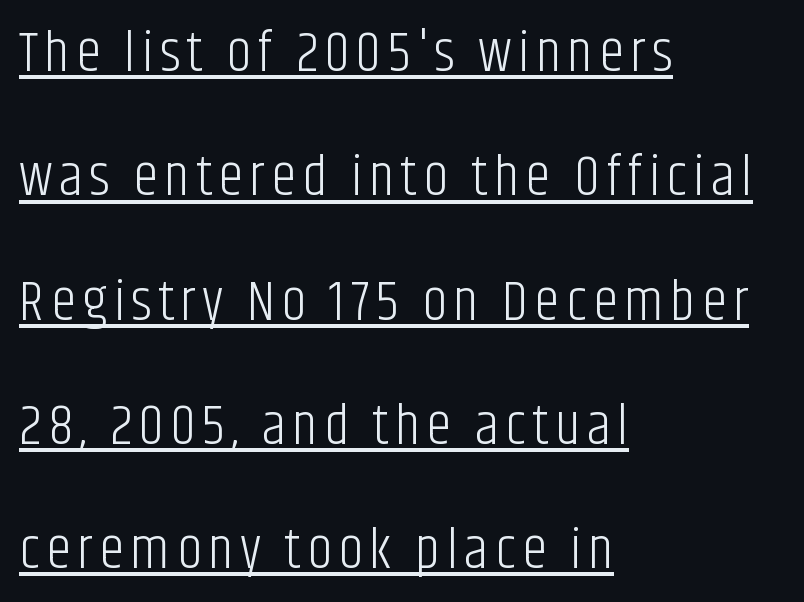
Designer's note — italics off, roman on. Stems here are at most as thick as an everyday book face. This sample has the flowing, uneven cadence of proportional lettering. Caption: lettering with a line underneath.
